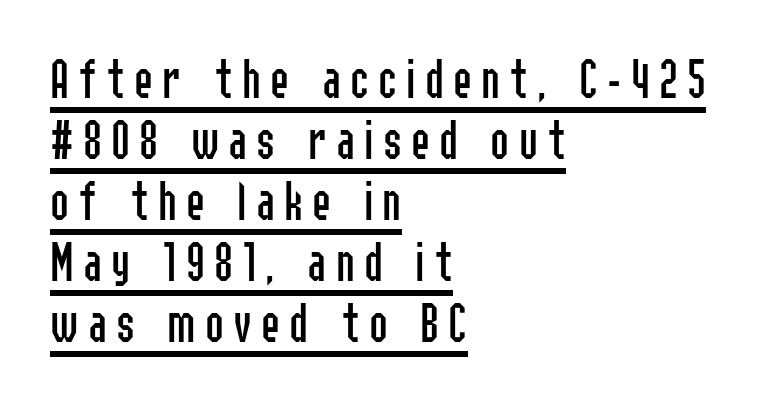
Q: Is the text bold? A: No.
Q: Is the text italic (slanted)? A: No, it is upright.
Q: Is the typeface a serif or a sans-serif typeface? A: Sans-serif.
Q: Is the text underlined? A: Yes.
Q: How is the paragraph aligned? A: Left-aligned.
Q: Is the spacing between lines tight, normal or loose? A: Tight.
Q: Width (condensed, normal, or wide)? A: Condensed.
Q: Stroke contrast? A: Low.
Q: x-height? A: Medium.
Q: Monospaced? A: No.
